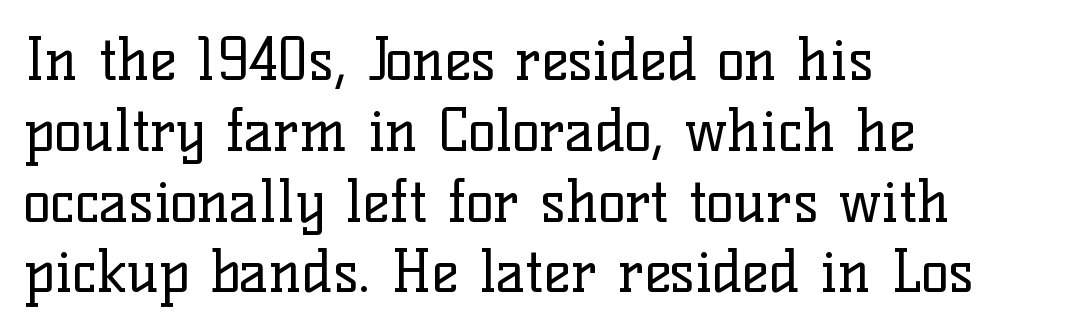
The image shows 58 px regular-weight serif type, upright; set left-aligned, line spacing 1.22x, normal letter spacing, not underlined; low stroke contrast and a medium x-height.
